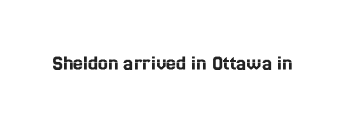
Tall strokes in this sample are plumb rather than angled. Short note: letters normally spaced. Lines of text with bare space underneath.
